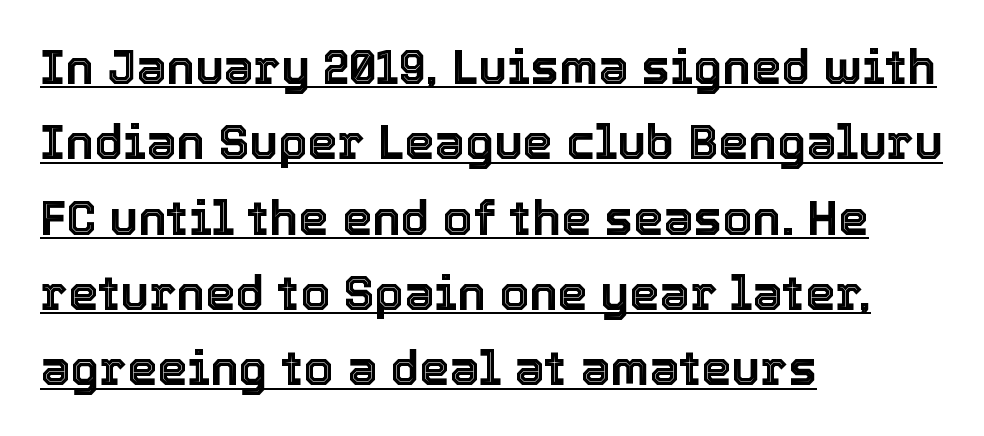
Each line starts at the same left margin while the right side varies. This sample carries an underscore along the baseline area. Every character sits straight up, as roman type does. The vertical gap from one line to the next is medium. Compared with typical body copy, the letter spacing here is the same.
